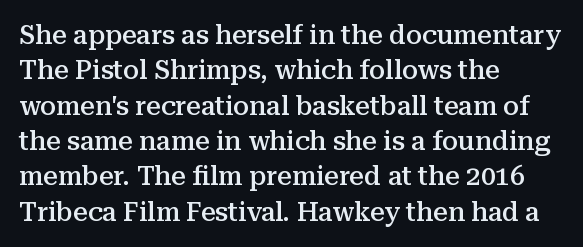
Q: Is the text bold? A: Semi-bold.
Q: Is the text italic (slanted)? A: No, it is upright.
Q: Is the text underlined? A: No.
Q: How is the paragraph aligned? A: Left-aligned.
Q: Is the spacing between letters normal or unusually wide? A: Normal.
Q: Is the spacing between lines tight, normal or loose? A: Normal.
